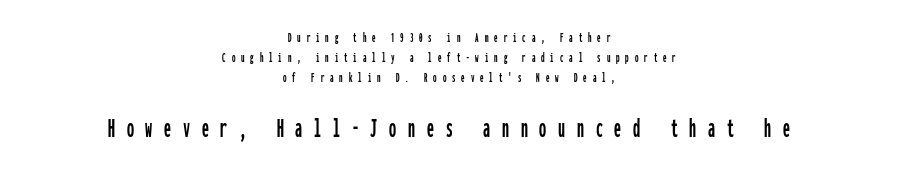
Q: Is the text italic (slanted)? A: No, it is upright.
Q: Is the typeface a serif or a sans-serif typeface? A: Sans-serif.
Q: Is the text underlined? A: No.
Q: How is the paragraph aligned? A: Centered.
Q: Is the spacing between letters normal or unusually wide? A: Unusually wide.
Q: Is the spacing between lines tight, normal or loose? A: Normal.
Q: Which block of text is set in a larger size, the first (top) or the second (bottom)? A: The second (bottom) one.
Q: Width (condensed, normal, or wide)? A: Condensed.
Q: Stroke contrast? A: Low.
Q: x-height? A: Medium.
Q: Monospaced? A: Yes.
